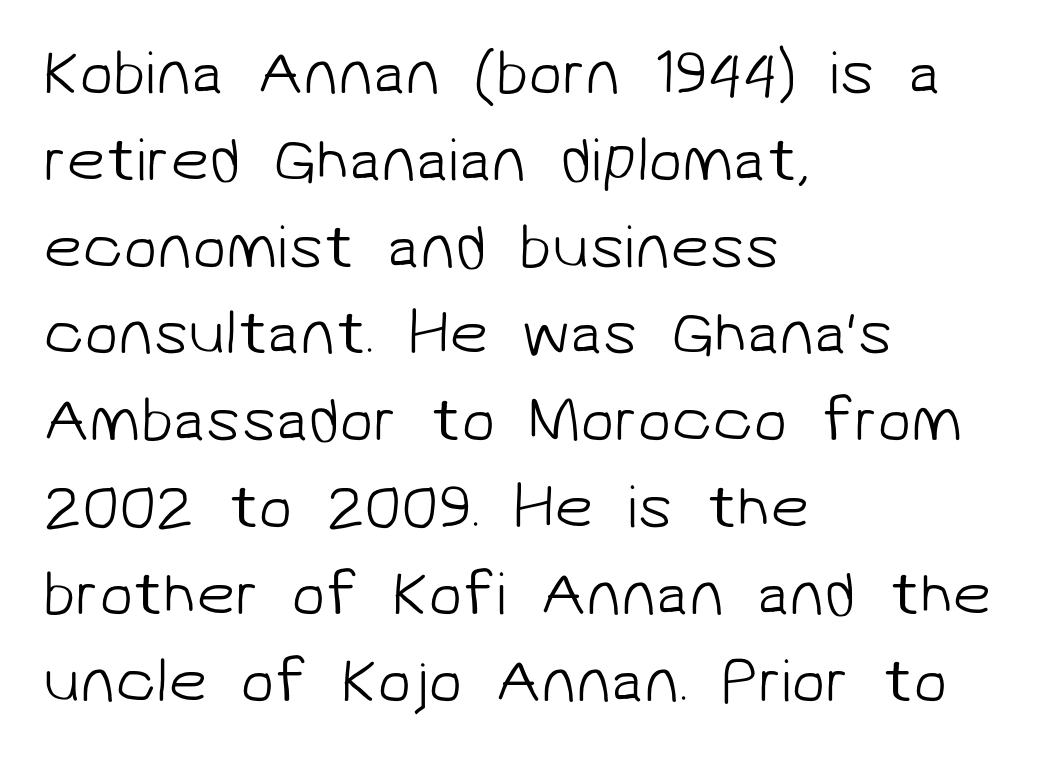
Q: Is the text bold? A: No.
Q: Is the typeface a serif or a sans-serif typeface? A: Sans-serif.
Q: Is the text underlined? A: No.
Q: How is the paragraph aligned? A: Left-aligned.
Q: Is the spacing between letters normal or unusually wide? A: Normal.
Q: Is the spacing between lines tight, normal or loose? A: Normal.
Q: Width (condensed, normal, or wide)? A: Normal.
Q: Stroke contrast? A: Low.
Q: x-height? A: Medium.
Q: Monospaced? A: No.
